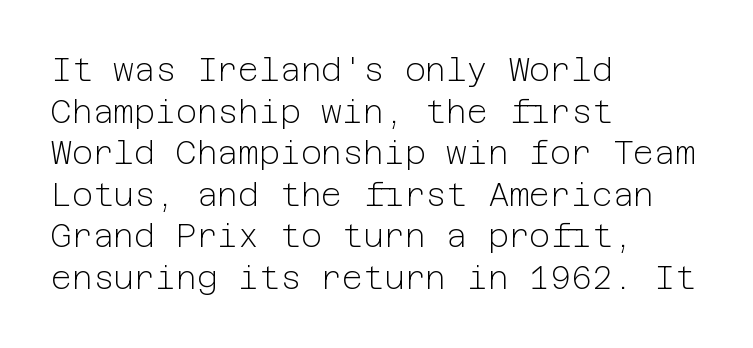
The image shows 32 px light sans-serif type, upright; set left-aligned, normal line spacing (1.3x), normal letter spacing, not underlined; low stroke contrast and a medium x-height.
